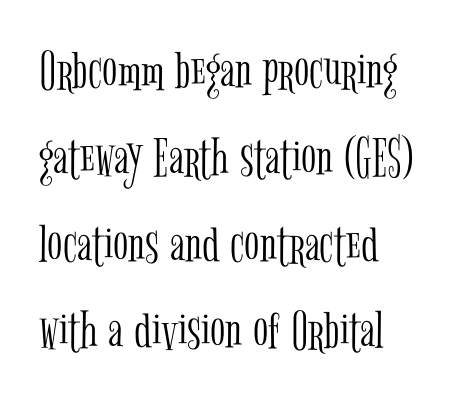
This sample has the flowing, uneven cadence of proportional lettering. Students, note that the glyphs here touch the page at normal intervals. Does the lettering tilt? It doesn't — this is upright. Where is the straight margin? On the left.
